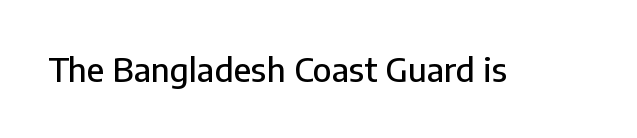
The image shows 33 px sans-serif type, upright; set normal letter spacing, not underlined; low stroke contrast and a medium x-height.
